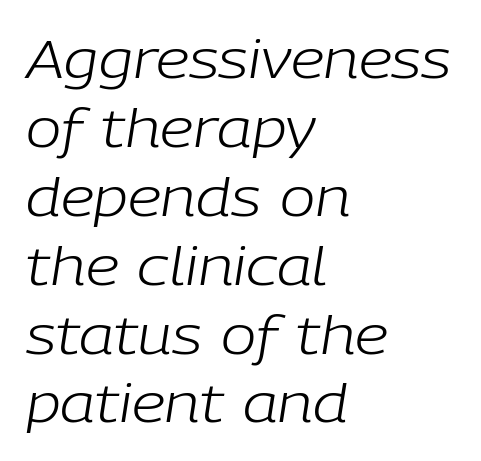
Q: Is the text bold? A: No.
Q: Is the text italic (slanted)? A: Yes, it leans right by about 9 degrees.
Q: Is the text underlined? A: No.
Q: How is the paragraph aligned? A: Left-aligned.
Q: Is the spacing between letters normal or unusually wide? A: Normal.
Q: Is the spacing between lines tight, normal or loose? A: Normal.
Q: Width (condensed, normal, or wide)? A: Normal.
Q: Stroke contrast? A: Low.
Q: x-height? A: Medium.
Q: Monospaced? A: No.
